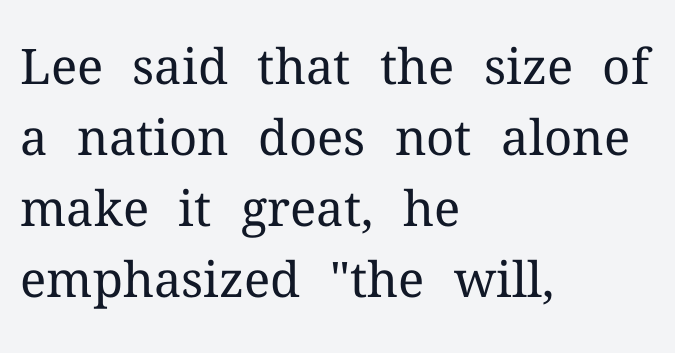
Q: Is the text bold? A: No.
Q: Is the text italic (slanted)? A: No, it is upright.
Q: Is the typeface a serif or a sans-serif typeface? A: Serif.
Q: Is the text underlined? A: No.
Q: How is the paragraph aligned? A: Left-aligned.
Q: Is the spacing between letters normal or unusually wide? A: Normal.
Q: Is the spacing between lines tight, normal or loose? A: Normal.
Q: Width (condensed, normal, or wide)? A: Normal.
Q: Stroke contrast? A: Medium.
Q: x-height? A: Medium.
Q: Monospaced? A: No.
